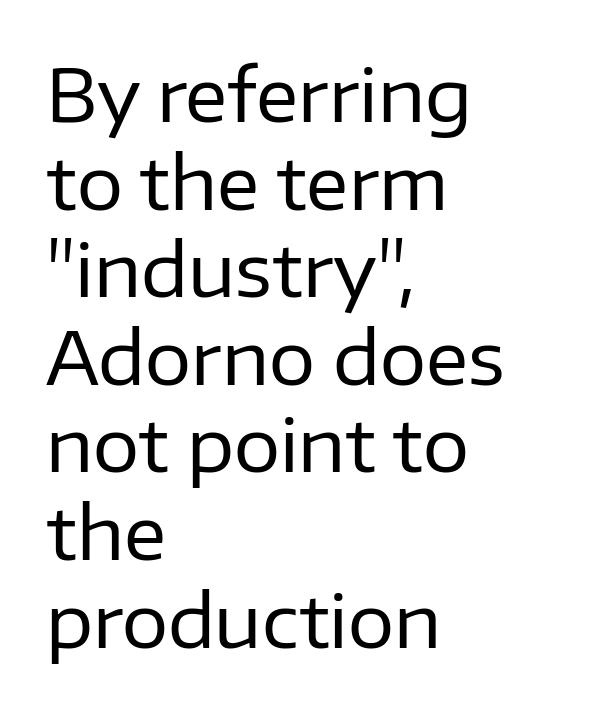
The image shows 73 px regular-weight sans-serif type, upright; set left-aligned, line spacing 1.2x, normal letter spacing, not underlined; low stroke contrast and a medium x-height.
